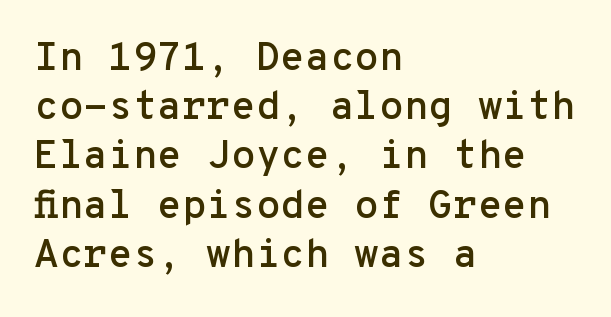
{"serif": "no", "italic": "no", "width": "normal", "stroke_contrast": "low", "x_height": "medium", "monospaced": "yes", "underline": "no", "align": "left", "line_spacing_ratio": 1.23, "letter_spacing": "normal", "letter_spacing_em": 0.0, "glyph_px": 40}
